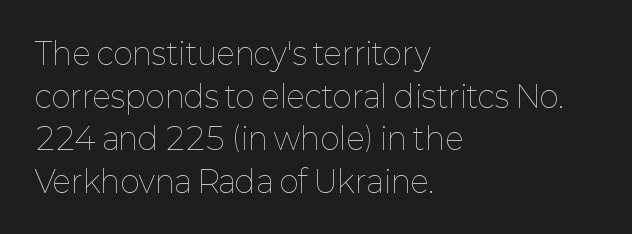
{"italic": "no", "bold": "no", "weight": "thin", "width": "normal", "stroke_contrast": "low", "x_height": "medium", "monospaced": "no", "underline": "no", "align": "left", "line_spacing": "normal", "line_spacing_ratio": 1.42, "letter_spacing": "normal", "letter_spacing_em": 0.0, "glyph_px": 30}
